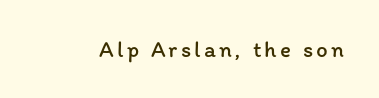
The image shows 23 px text type, upright; set not underlined.
